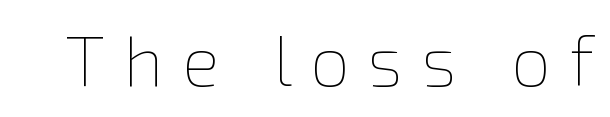
The image shows 70 px thin type, upright; set unusually wide letter spacing (+0.27 em), not underlined; low stroke contrast and a medium x-height.
